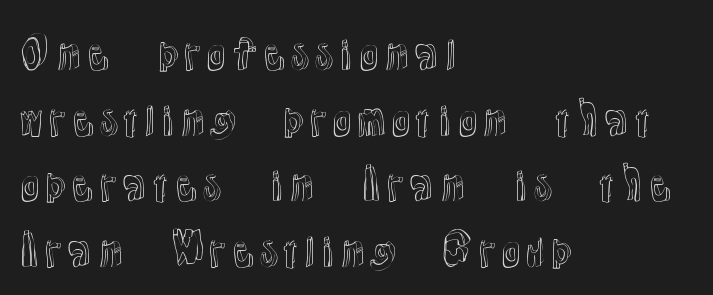
The image shows 42 px text type, upright; set left-aligned, normal line spacing (1.56x), normal letter spacing, not underlined; a medium x-height.
